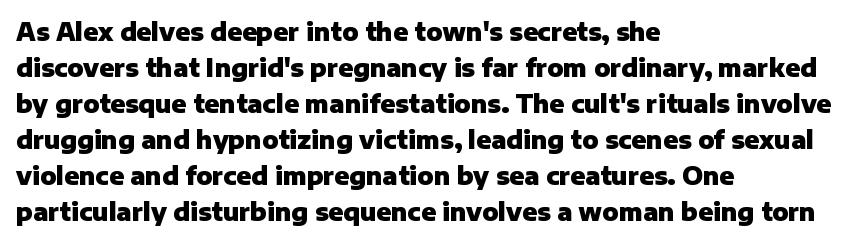
The image shows 24 px bold type, upright; set left-aligned, normal line spacing (1.5x), normal letter spacing, not underlined.
